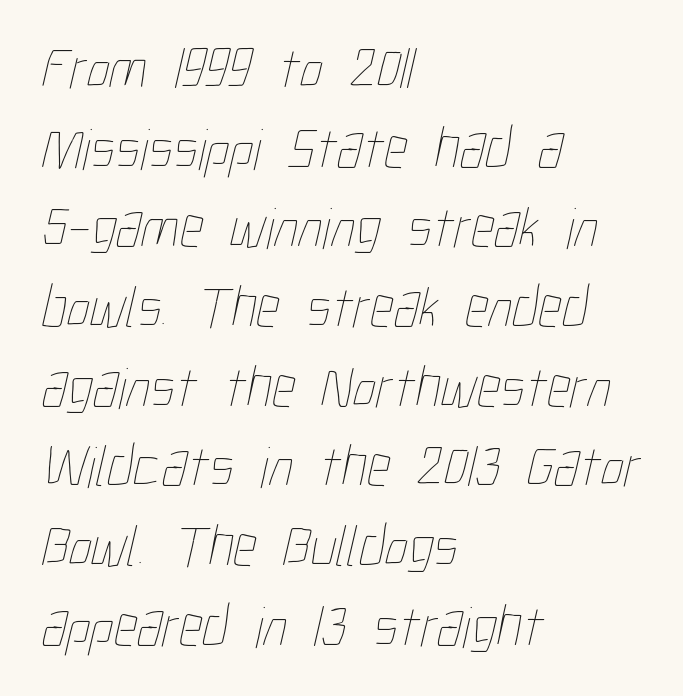
Q: Is the text bold? A: No.
Q: Is the text underlined? A: No.
Q: How is the paragraph aligned? A: Left-aligned.
Q: Is the spacing between letters normal or unusually wide? A: Normal.
Q: Is the spacing between lines tight, normal or loose? A: Normal.
Q: Width (condensed, normal, or wide)? A: Condensed.
Q: Stroke contrast? A: Low.
Q: x-height? A: Medium.
Q: Monospaced? A: No.
